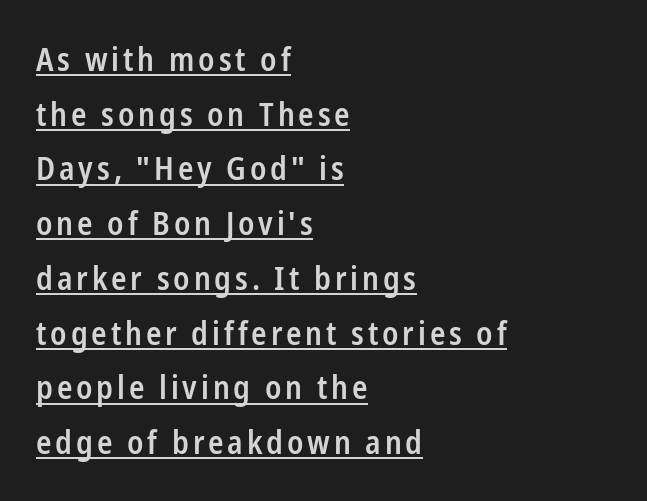
Q: Is the text bold? A: Semi-bold.
Q: Is the text italic (slanted)? A: No, it is upright.
Q: Is the typeface a serif or a sans-serif typeface? A: Sans-serif.
Q: Is the text underlined? A: Yes.
Q: How is the paragraph aligned? A: Left-aligned.
Q: Width (condensed, normal, or wide)? A: Condensed.
Q: Stroke contrast? A: Low.
Q: x-height? A: Medium.
Q: Monospaced? A: No.
